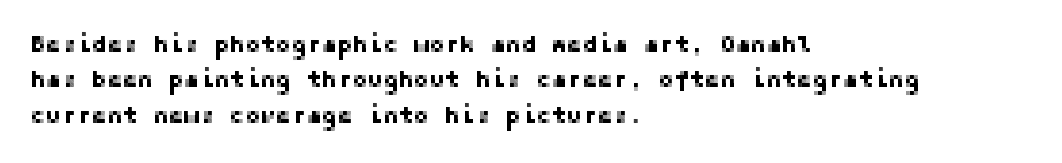
Nope, not italic — everything's standing straight. Words appear dense and cohesive because spacing is normal. The baseline area is clear. These lines sit exactly where default settings would place them. The compositor pushed each line to the left boundary.
